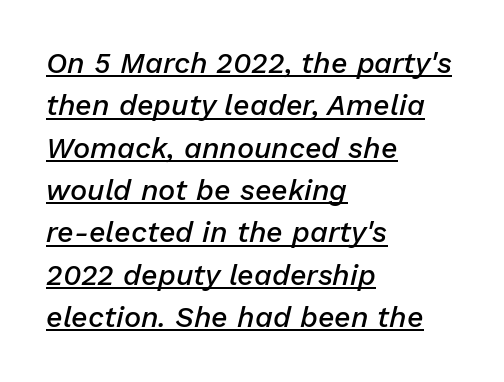
The typesetting leans somewhat heavy: a semibold. Whoever set this chose a conventional vertical rhythm. The rendering keeps characters at their native spacing. The rendering applies a slant to the glyphs. Layout note: lines flush left.
